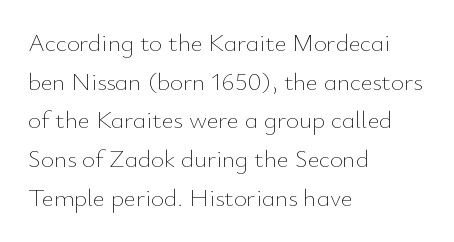
{"italic": "no", "bold": "no", "underline": "no", "align": "left", "line_spacing": "normal", "line_spacing_ratio": 1.55, "letter_spacing": "normal", "letter_spacing_em": 0.0, "glyph_px": 25}
